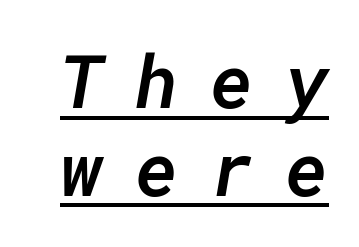
{"italic": "yes", "lean": "right", "slant_degrees": 10, "bold": "semi", "weight": "semibold", "width": "normal", "stroke_contrast": "low", "x_height": "medium", "monospaced": "yes", "underline": "yes", "line_spacing_ratio": 1.2, "letter_spacing": "wide", "letter_spacing_em": 0.44, "glyph_px": 73}
